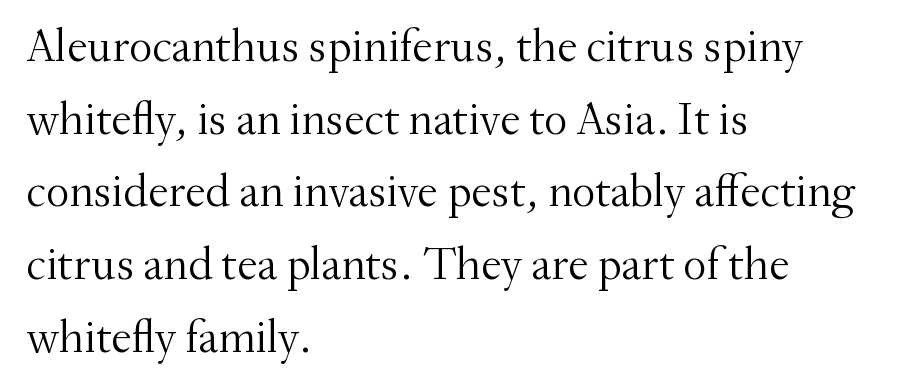
Q: Is the text bold? A: No.
Q: Is the text italic (slanted)? A: No, it is upright.
Q: Is the typeface a serif or a sans-serif typeface? A: Serif.
Q: Is the text underlined? A: No.
Q: How is the paragraph aligned? A: Left-aligned.
Q: Is the spacing between letters normal or unusually wide? A: Normal.
Q: Is the spacing between lines tight, normal or loose? A: Normal.
Q: Width (condensed, normal, or wide)? A: Normal.
Q: Stroke contrast? A: Medium.
Q: x-height? A: Small.
Q: Monospaced? A: No.
